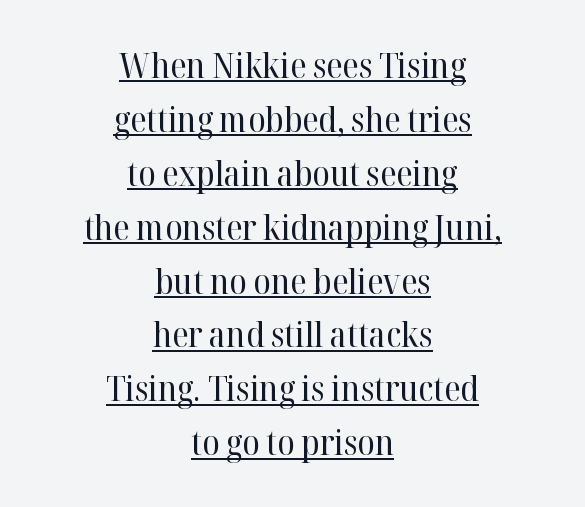
Q: Is the text bold? A: No.
Q: Is the text italic (slanted)? A: No, it is upright.
Q: Is the typeface a serif or a sans-serif typeface? A: Serif.
Q: Is the text underlined? A: Yes.
Q: How is the paragraph aligned? A: Centered.
Q: Is the spacing between letters normal or unusually wide? A: Normal.
Q: Is the spacing between lines tight, normal or loose? A: Normal.
Q: Width (condensed, normal, or wide)? A: Normal.
Q: Stroke contrast? A: High.
Q: x-height? A: Medium.
Q: Monospaced? A: No.
